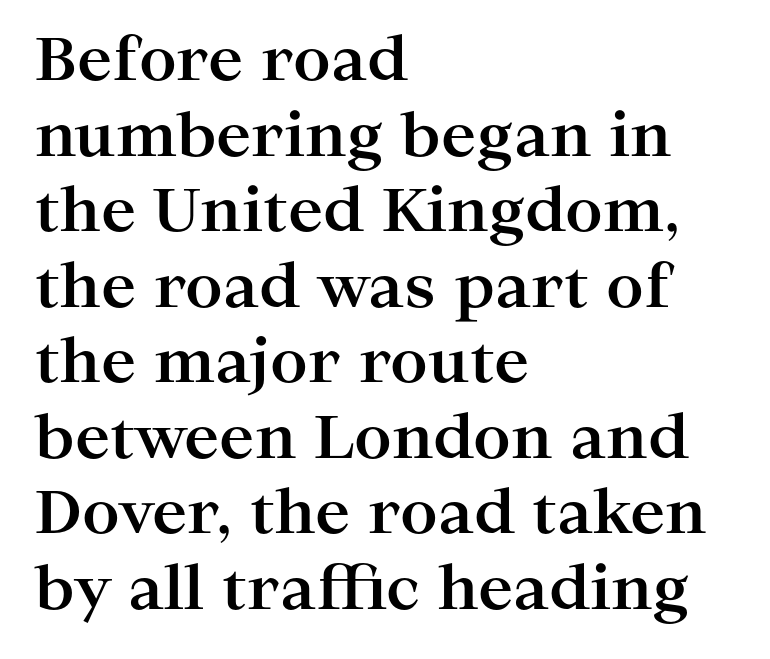
Q: Is the text bold? A: Yes.
Q: Is the text italic (slanted)? A: No, it is upright.
Q: Is the typeface a serif or a sans-serif typeface? A: Serif.
Q: Is the text underlined? A: No.
Q: How is the paragraph aligned? A: Left-aligned.
Q: Is the spacing between letters normal or unusually wide? A: Normal.
Q: Is the spacing between lines tight, normal or loose? A: Normal.
Q: Width (condensed, normal, or wide)? A: Wide.
Q: Stroke contrast? A: High.
Q: x-height? A: Medium.
Q: Monospaced? A: No.
